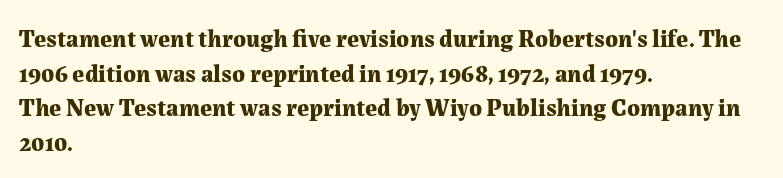
Q: Is the text bold? A: Yes.
Q: Is the text italic (slanted)? A: No, it is upright.
Q: Is the text underlined? A: No.
Q: How is the paragraph aligned? A: Left-aligned.
Q: Is the spacing between letters normal or unusually wide? A: Normal.
Q: Is the spacing between lines tight, normal or loose? A: Normal.
